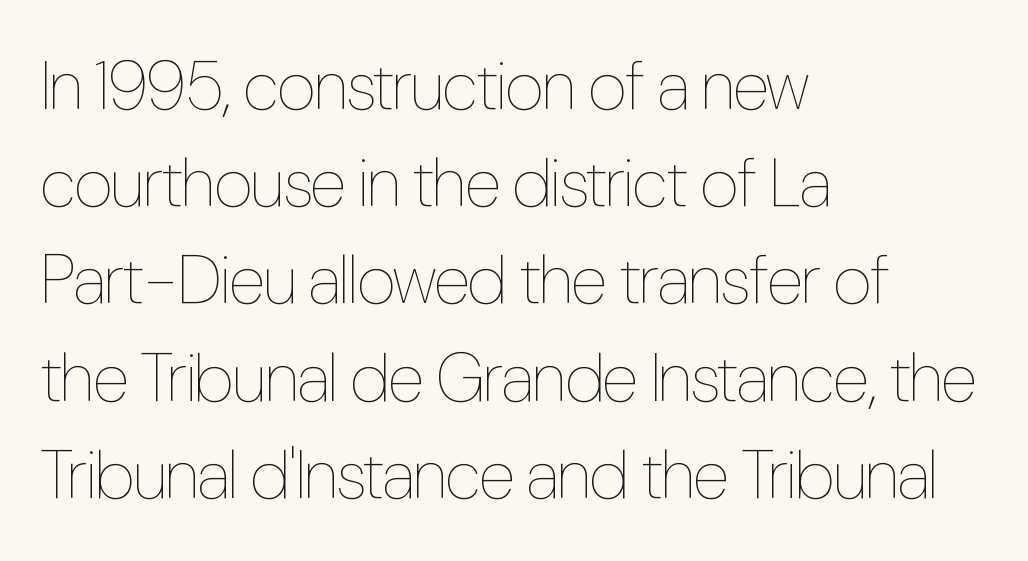
Quick note: underline off. The strokes are not fattened; the text isn't bold. A typesetter would call this proportional, since set widths differ per character. Each word holds together tightly as a unit, with standard inter-letter gaps.
